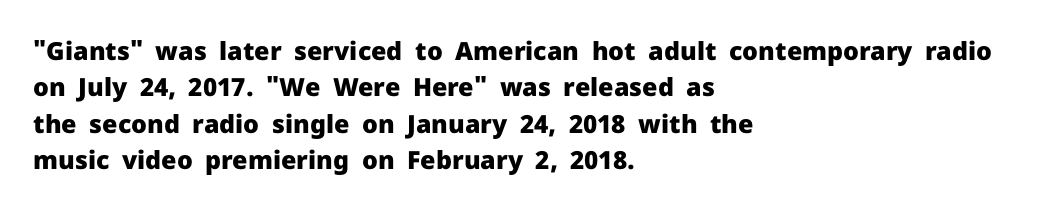
The image shows 25 px bold type, upright; set left-aligned, normal line spacing (1.46x), normal letter spacing, not underlined.
